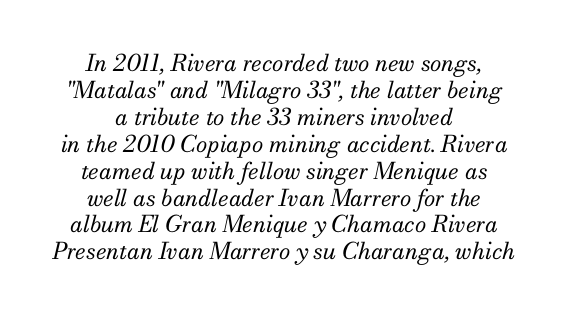
Characters are canted at an angle relative to the baseline's perpendicular. The characters are drawn with everyday or finer stroke widths. Descenders hang freely into open space. Characters follow at the spacing the type designer built in.
